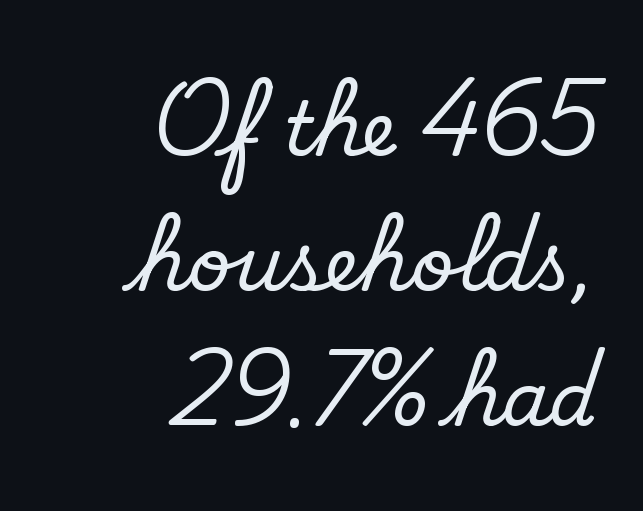
Character widths vary here, with narrow letters taking less room than wide ones. Is the letter spacing exaggerated? No — it looks like the ordinary default. In CSS terms this would be text-align: right. A quiet, ordinary-to-light weight characterises the typeface. Descenders hang freely into open space.
